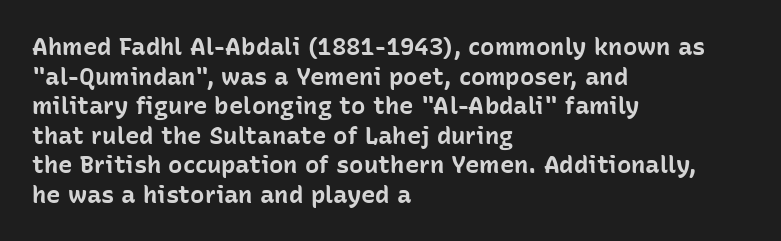
Q: Is the text bold? A: Yes.
Q: Is the text italic (slanted)? A: No, it is upright.
Q: Is the text underlined? A: No.
Q: How is the paragraph aligned? A: Left-aligned.
Q: Is the spacing between letters normal or unusually wide? A: Normal.
